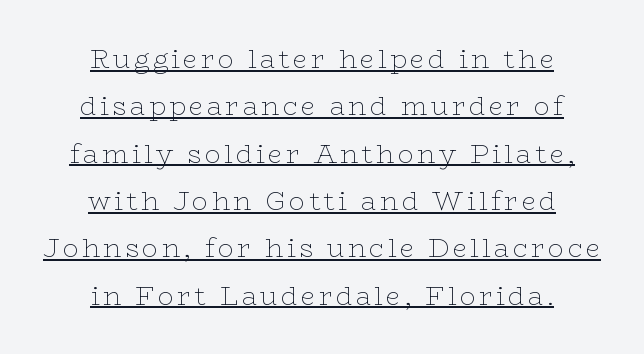
Notice how a bar underscores the lettering throughout. The paragraph shown floats in the horizontal middle. The lettering holds an erect, upright posture throughout. Bold? No — there's no thickening of the strokes.
